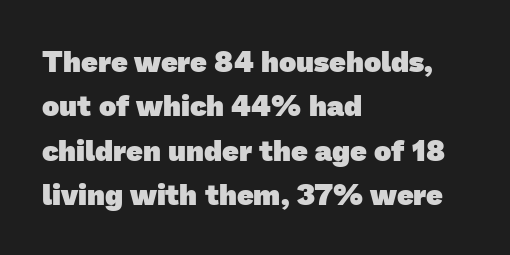
{"serif": "no", "bold": "yes", "weight": "heavy", "width": "normal", "stroke_contrast": "low", "x_height": "medium", "monospaced": "no", "underline": "no", "align": "left", "line_spacing": "normal", "line_spacing_ratio": 1.53, "letter_spacing": "normal", "letter_spacing_em": 0.0, "glyph_px": 29}
